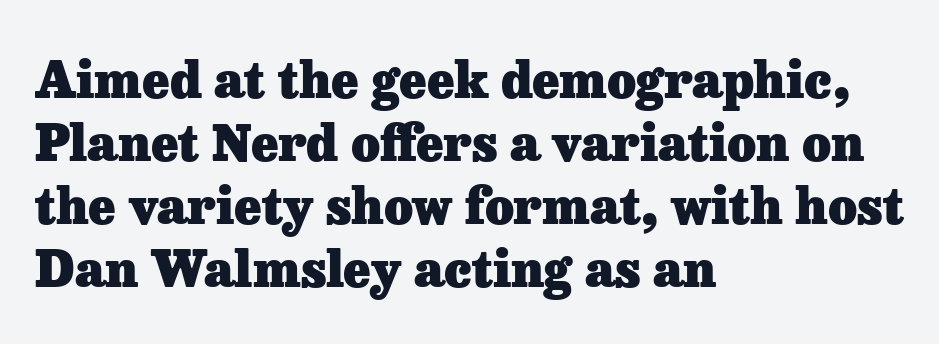
The image shows 50 px heavy serif type, upright; set left-aligned, normal line spacing (1.26x), normal letter spacing, not underlined; low stroke contrast and a medium x-height.
